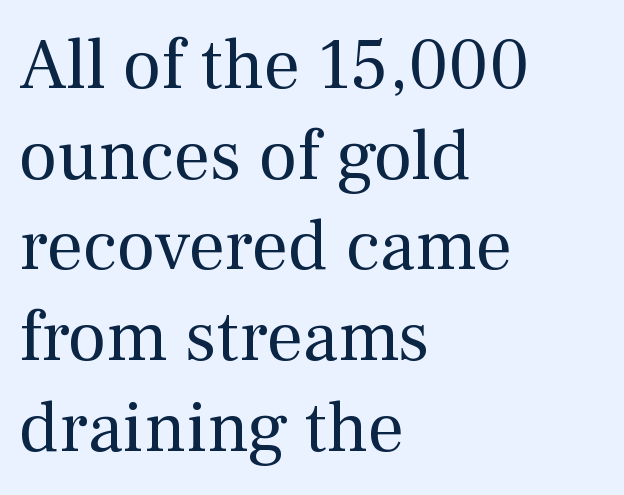
Spacing between characters is what you'd get straight out of the box. The lines in this sample share a left origin and differ only in where they stop. The rendering shows small feet on the letterforms — a serif design. A bare baseline throughout the passage.
